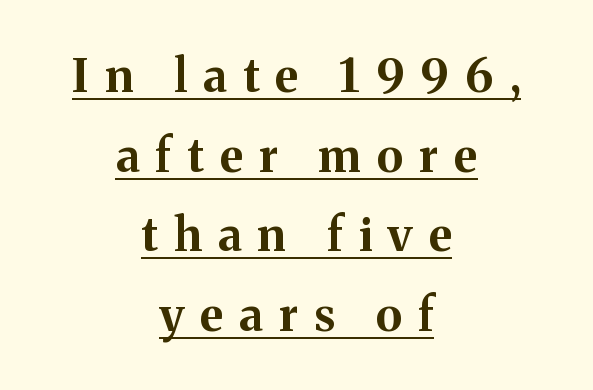
Q: Is the text bold? A: Yes.
Q: Is the text italic (slanted)? A: No, it is upright.
Q: Is the typeface a serif or a sans-serif typeface? A: Serif.
Q: Is the text underlined? A: Yes.
Q: How is the paragraph aligned? A: Centered.
Q: Is the spacing between letters normal or unusually wide? A: Unusually wide.
Q: Width (condensed, normal, or wide)? A: Normal.
Q: Stroke contrast? A: Medium.
Q: x-height? A: Medium.
Q: Monospaced? A: No.
